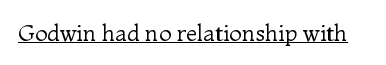
{"italic": "no", "bold": "no", "underline": "yes", "letter_spacing": "normal", "letter_spacing_em": 0.0, "glyph_px": 23}
